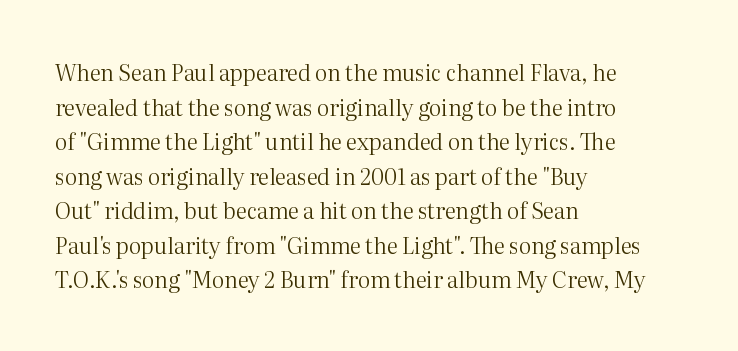
Which margin do the lines hug? The left one — the right edge is uneven. This is roman type, the default non-slanted kind. Summary of vertical rhythm: regular, with standard interline spacing. These glyphs show unthickened strokes, regular width or finer. The rendering keeps characters at their native spacing. The gap between lines stays unmarked.
